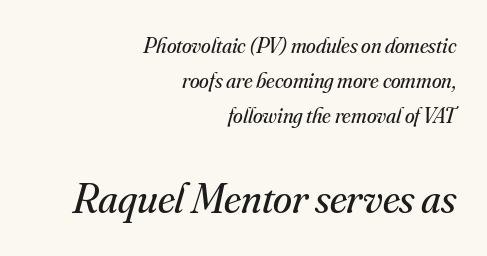
{"serif": "yes", "italic": "yes", "lean": "right", "slant_degrees": 16, "bold": "no", "weight": "regular", "width": "normal", "stroke_contrast": "medium", "x_height": "small", "monospaced": "no", "underline": "no", "align": "right", "line_spacing": "normal", "line_spacing_ratio": 1.59, "letter_spacing": "normal", "letter_spacing_em": 0.0, "larger_block": "second", "size_ratio": 1.95, "glyph_px": 43}
